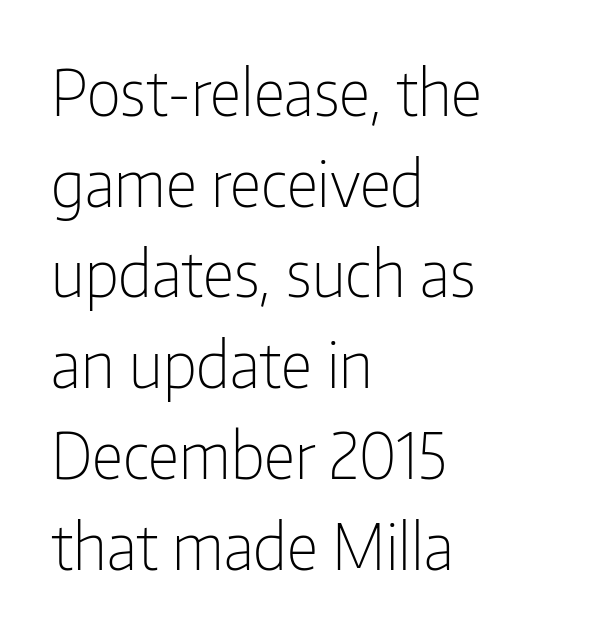
The image shows 63 px light, condensed sans-serif type, upright; set left-aligned, normal line spacing (1.44x), normal letter spacing, not underlined; low stroke contrast and a medium x-height.
